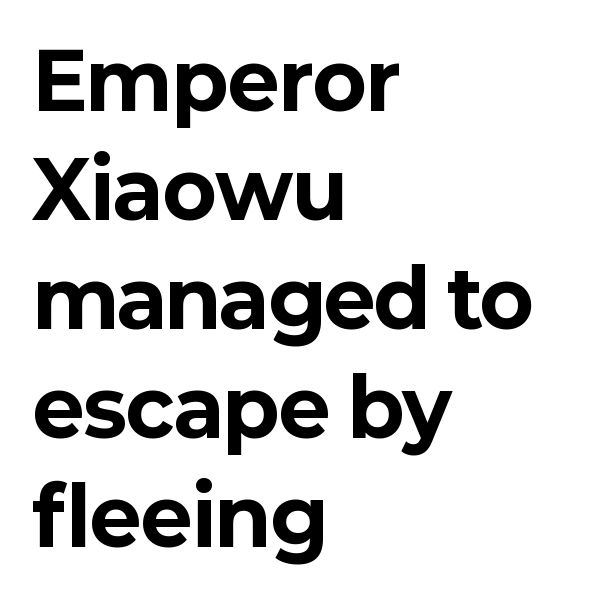
In terms of weight, the rendering is a true, heavy bold. Bare-footed words on every line. Font category for this specimen: sans-serif. Evenly set lines give the paragraph a standard silhouette.
